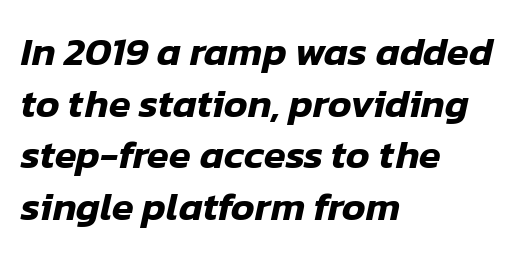
{"italic": "yes", "lean": "right", "slant_degrees": 12, "width": "normal", "stroke_contrast": "low", "x_height": "medium", "monospaced": "no", "underline": "no", "align": "left", "line_spacing": "normal", "line_spacing_ratio": 1.29, "letter_spacing": "normal", "letter_spacing_em": 0.0, "glyph_px": 40}
